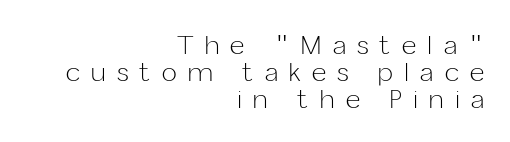
Horizontal alignment here is rightward, an uncommon choice for prose. Only glyphs here, with clear space below each row. The font's upright variant was chosen for this text. Horizontal bands of white between lines are thin slivers.
